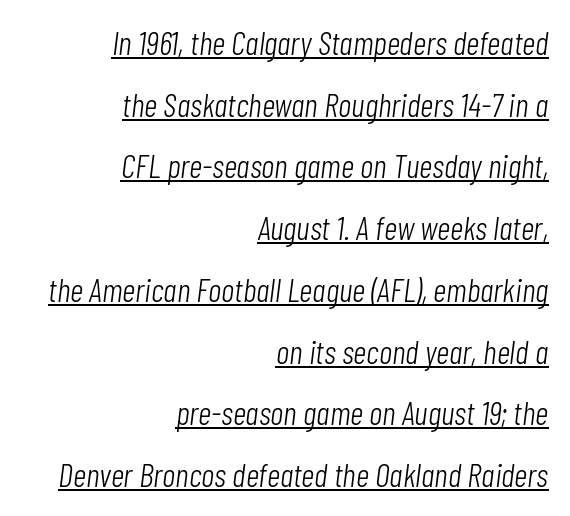
{"italic": "yes", "lean": "right", "slant_degrees": 7, "bold": "no", "weight": "light", "width": "condensed", "stroke_contrast": "low", "x_height": "medium", "monospaced": "no", "underline": "yes", "align": "right", "line_spacing_ratio": 1.87, "letter_spacing": "normal", "letter_spacing_em": 0.0, "glyph_px": 33}
